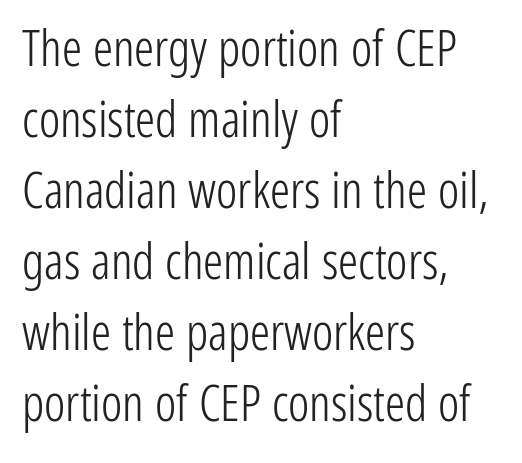
To sum up the face: it is a sans, with no serifs. Italic? Not at all — the glyphs are vertical. Summary of weight: not heavy and not bold. Honestly, the letter spacing is just normal — you wouldn't notice it. Quick note: underline off.
